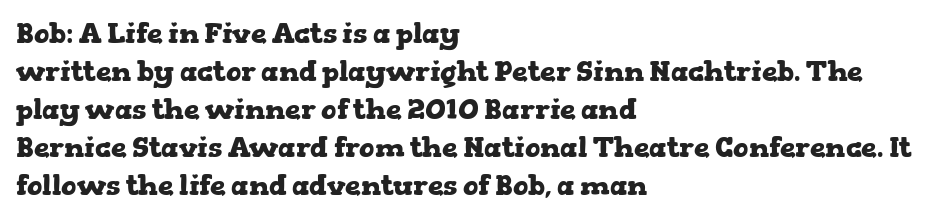
Does the lettering tilt? It doesn't — this is upright. Each letter's strokes conclude with small projecting serifs. Look at the stroke-to-counter ratio: heavy, a bold. The text block is weighted toward the left margin, trailing off unevenly rightward.
